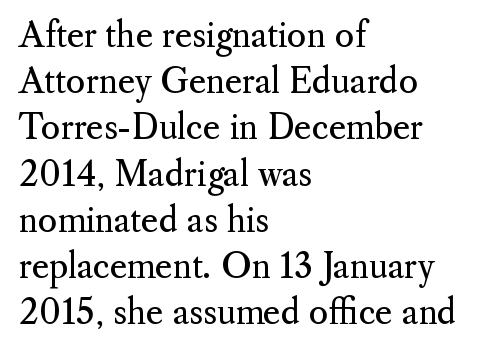
{"serif": "yes", "italic": "no", "bold": "no", "weight": "regular", "width": "normal", "stroke_contrast": "medium", "x_height": "small", "monospaced": "no", "underline": "no", "align": "left", "line_spacing": "normal", "line_spacing_ratio": 1.4, "letter_spacing": "normal", "letter_spacing_em": 0.0, "glyph_px": 33}
